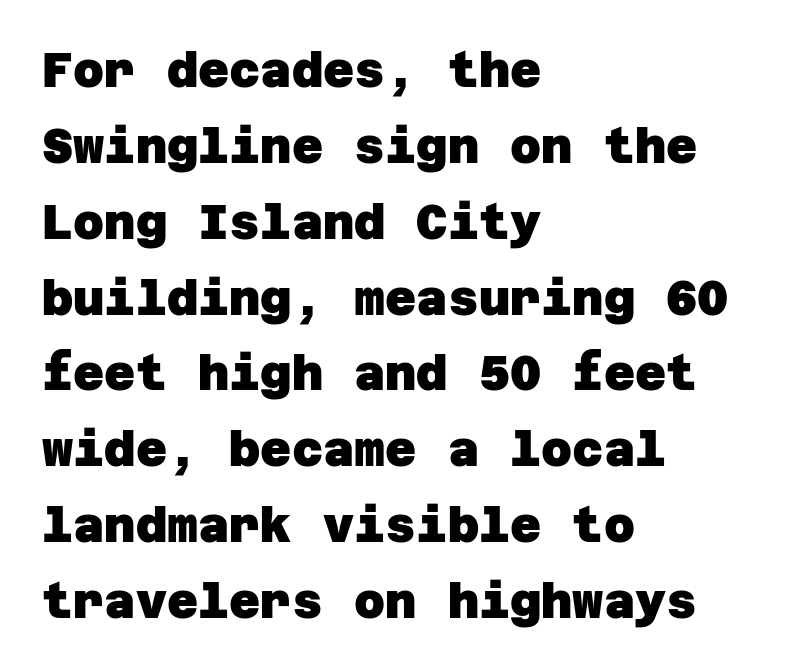
The image shows 48 px heavy sans-serif type; set left-aligned, normal line spacing (1.58x), normal letter spacing, not underlined; low stroke contrast and a large x-height.
